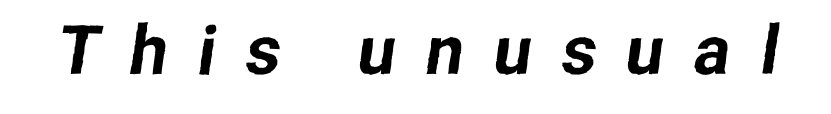
{"serif": "no", "width": "normal", "stroke_contrast": "low", "x_height": "medium", "monospaced": "no", "underline": "no", "letter_spacing": "wide", "letter_spacing_em": 0.44, "glyph_px": 68}
